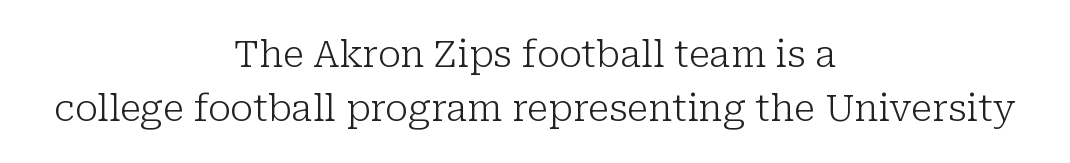
The letters look calm and open, with moderate or lighter stems. The letters advance in unequal steps, a hallmark of proportional type. Default kerning and tracking; the words read as compact shapes. This rendering features lettering with no underline.
